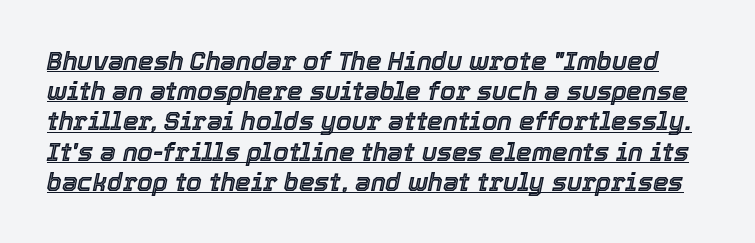
{"italic": "yes", "lean": "right", "slant_degrees": 12, "underline": "yes", "line_spacing_ratio": 1.21, "letter_spacing": "normal", "letter_spacing_em": 0.0, "glyph_px": 25}
